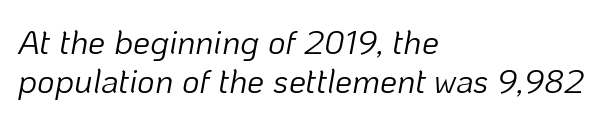
The tracking reads as untouched default to a designer's eye. You could not count columns in this text — the font is proportionally spaced. The font is comparable to plain body text, perhaps lighter. Visually the block forms a straight wall on the left and a jagged coastline on the right. Check the space under the baseline: it is left empty.
